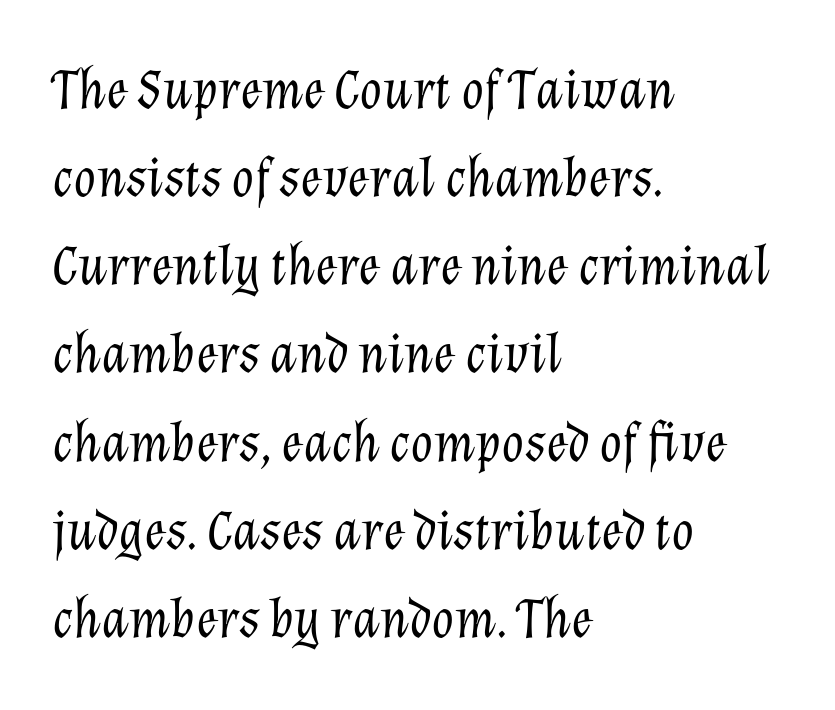
{"italic": "yes", "lean": "right", "slant_degrees": 12, "bold": "no", "weight": "light", "width": "normal", "stroke_contrast": "low", "x_height": "medium", "monospaced": "no", "underline": "no", "align": "left", "line_spacing": "normal", "line_spacing_ratio": 1.52, "letter_spacing": "normal", "letter_spacing_em": 0.0, "glyph_px": 58}
